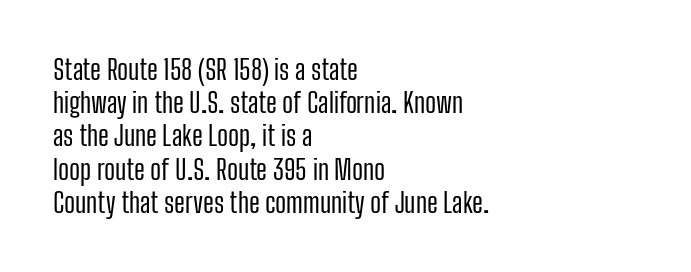
{"italic": "no", "bold": "no", "underline": "no", "align": "left", "line_spacing_ratio": 1.23, "letter_spacing": "normal", "letter_spacing_em": 0.0, "glyph_px": 27}
